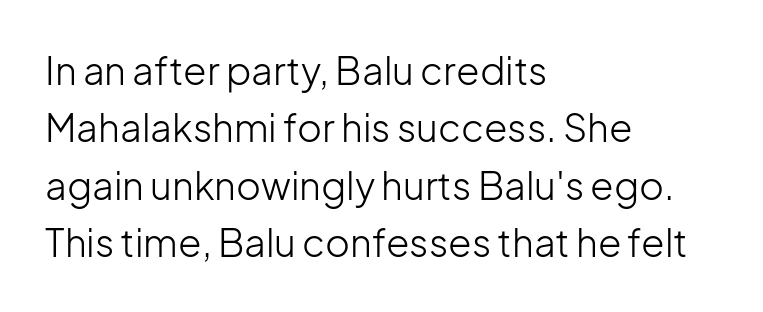
Q: Is the text bold? A: No.
Q: Is the text italic (slanted)? A: No, it is upright.
Q: Is the typeface a serif or a sans-serif typeface? A: Sans-serif.
Q: Is the text underlined? A: No.
Q: How is the paragraph aligned? A: Left-aligned.
Q: Is the spacing between letters normal or unusually wide? A: Normal.
Q: Is the spacing between lines tight, normal or loose? A: Normal.
Q: Width (condensed, normal, or wide)? A: Normal.
Q: Stroke contrast? A: Low.
Q: x-height? A: Medium.
Q: Monospaced? A: No.
